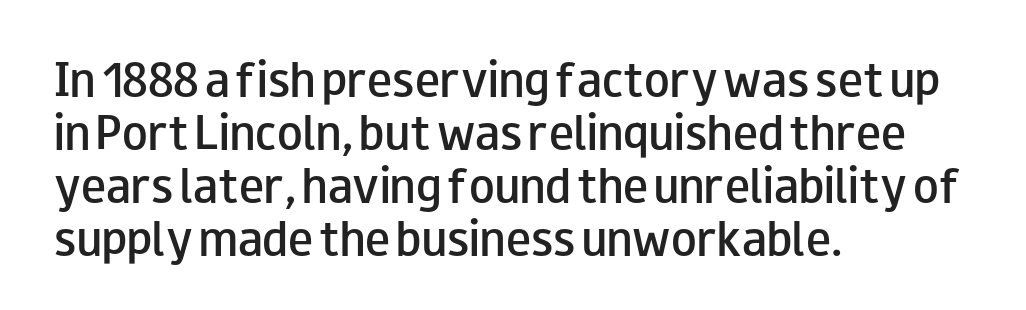
These words are printed semibold, heavier than regular yet not bold. Honestly, the letter spacing is just normal — you wouldn't notice it. The face used here is proportionally spaced, like ordinary book or web type. The designer went with a sans here, leaving each stem footless. All the whitespace from short lines collects on the right.
